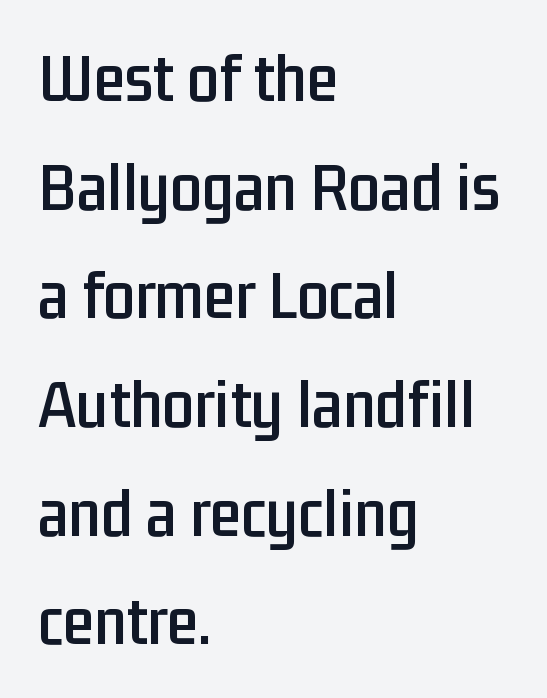
Evenly set lines give the paragraph a standard silhouette. Regarding serifs, this sample does without them. Glyph-to-glyph distance matches everyday printed text. Caption: multi-line text, flush left, ragged right. The letters advance in unequal steps, a hallmark of proportional type. Unmarked baselines from the first word to the last.
